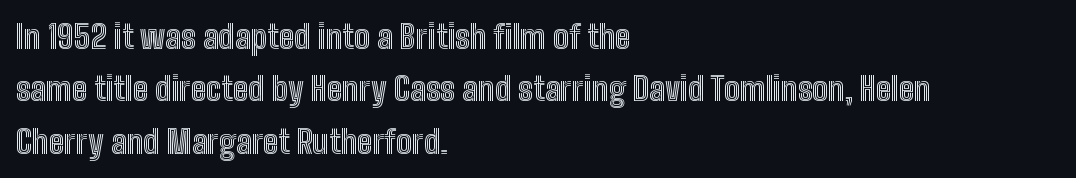
{"italic": "no", "width": "condensed", "x_height": "medium", "monospaced": "no", "underline": "no", "align": "left", "line_spacing": "normal", "line_spacing_ratio": 1.59, "letter_spacing": "normal", "letter_spacing_em": 0.0, "glyph_px": 33}
